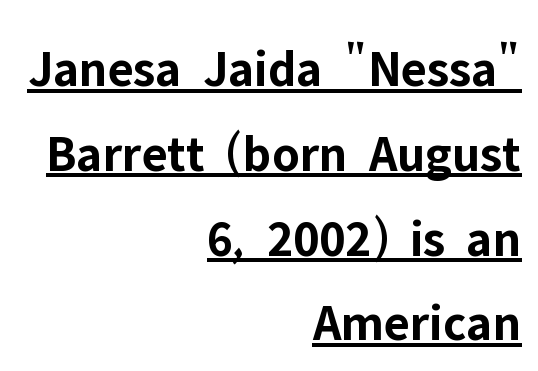
{"serif": "no", "italic": "no", "bold": "yes", "weight": "bold", "width": "normal", "stroke_contrast": "low", "x_height": "medium", "monospaced": "no", "underline": "yes", "align": "right", "line_spacing": "normal", "line_spacing_ratio": 1.63, "letter_spacing": "normal", "letter_spacing_em": 0.0, "glyph_px": 52}
